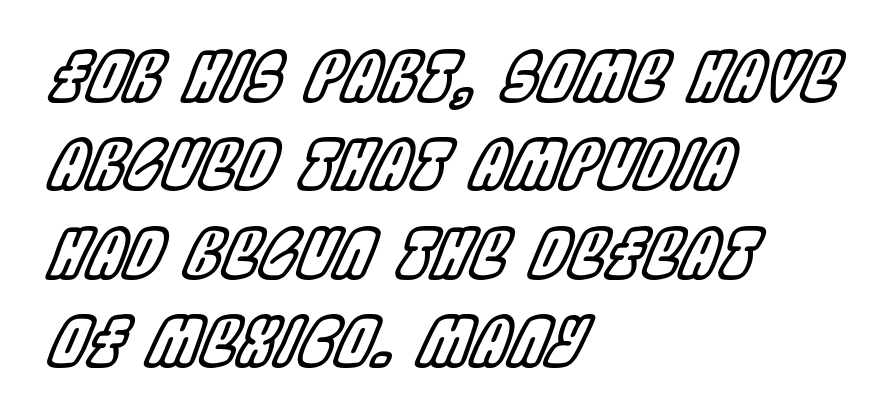
{"italic": "yes", "lean": "right", "slant_degrees": 22, "width": "condensed", "x_height": "large", "monospaced": "no", "underline": "no", "align": "left", "line_spacing": "normal", "line_spacing_ratio": 1.32, "letter_spacing": "normal", "letter_spacing_em": 0.0, "glyph_px": 67}
